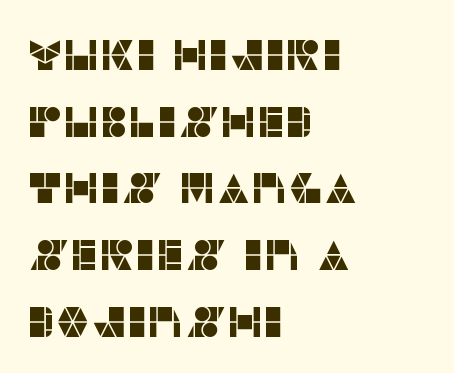
Nobody drew a line under any word here. A typesetter would call this leading conventional body-copy spacing. The lines in this sample share a left origin and differ only in where they stop. Are there feet on the stems? There aren't — it's a sans. Do the characters align in a grid? No, the font is proportional.
